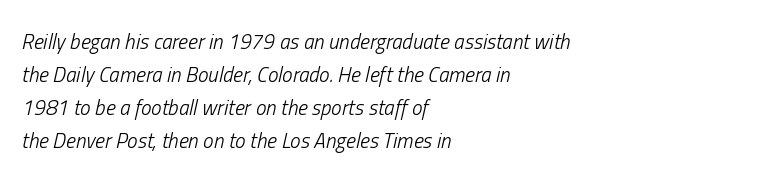
The image shows 21 px text type, italic (leaning right); set left-aligned, normal line spacing (1.57x), normal letter spacing, not underlined.
